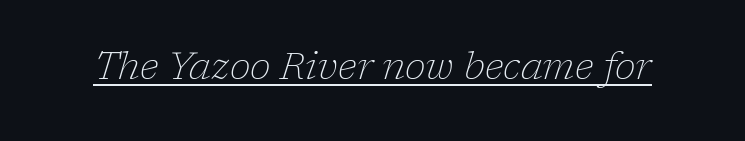
Q: Is the text bold? A: No.
Q: Is the text italic (slanted)? A: Yes, it leans right by about 17 degrees.
Q: Is the typeface a serif or a sans-serif typeface? A: Serif.
Q: Is the text underlined? A: Yes.
Q: Is the spacing between letters normal or unusually wide? A: Normal.
Q: Width (condensed, normal, or wide)? A: Normal.
Q: Stroke contrast? A: Low.
Q: x-height? A: Medium.
Q: Monospaced? A: No.
